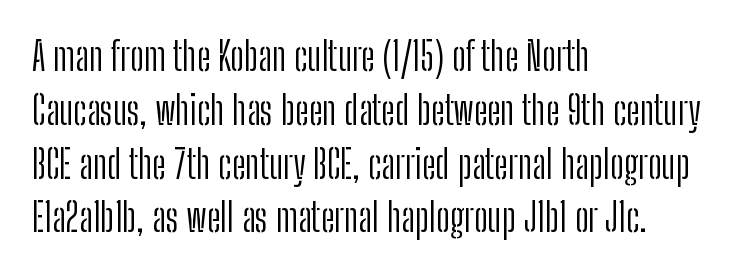
The typography opts for an upright posture over an oblique one. The text block is weighted toward the left margin, trailing off unevenly rightward. The font sits on the lighter half of the weight spectrum, regular included. The designer left line spacing at the default. Unlike a traditional serif, this face leaves its strokes unadorned.
